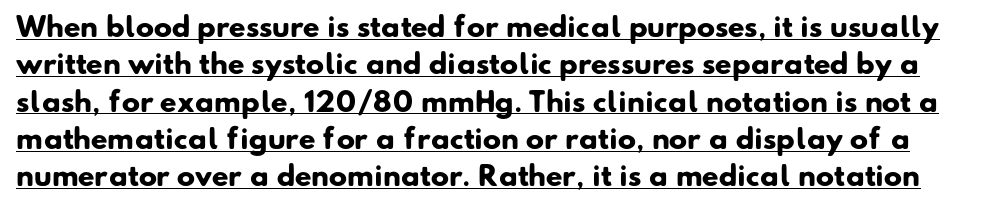
{"bold": "yes", "underline": "yes", "line_spacing": "normal", "line_spacing_ratio": 1.38, "letter_spacing": "normal", "letter_spacing_em": 0.0, "glyph_px": 27}
